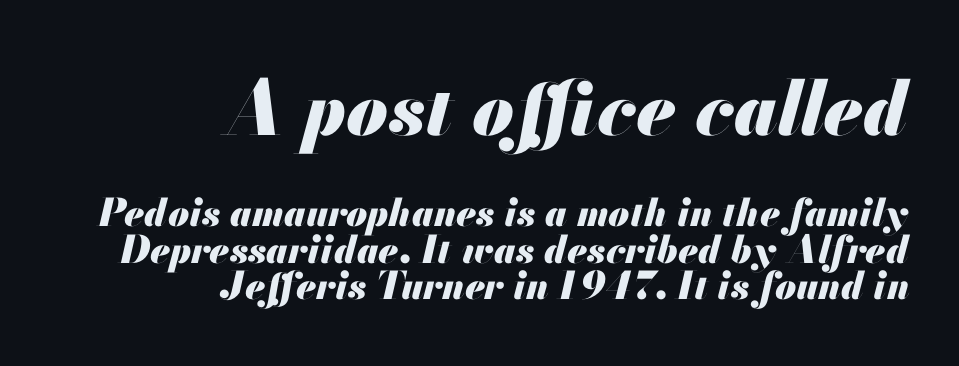
{"italic": "yes", "lean": "right", "slant_degrees": 13, "bold": "yes", "weight": "heavy", "width": "normal", "stroke_contrast": "medium", "x_height": "small", "monospaced": "no", "underline": "no", "align": "right", "line_spacing": "tight", "line_spacing_ratio": 0.97, "letter_spacing": "normal", "letter_spacing_em": 0.0, "larger_block": "first", "size_ratio": 1.97, "glyph_px": 75}
